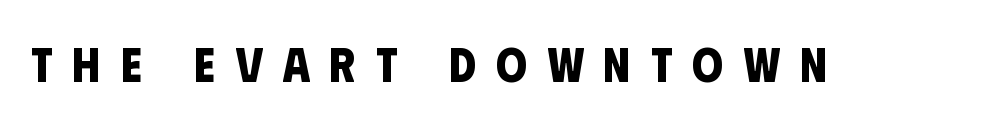
Q: Is the text bold? A: Yes.
Q: Is the typeface a serif or a sans-serif typeface? A: Sans-serif.
Q: Is the text underlined? A: No.
Q: Is the spacing between letters normal or unusually wide? A: Unusually wide.
Q: Width (condensed, normal, or wide)? A: Condensed.
Q: Stroke contrast? A: Low.
Q: x-height? A: Large.
Q: Monospaced? A: No.
